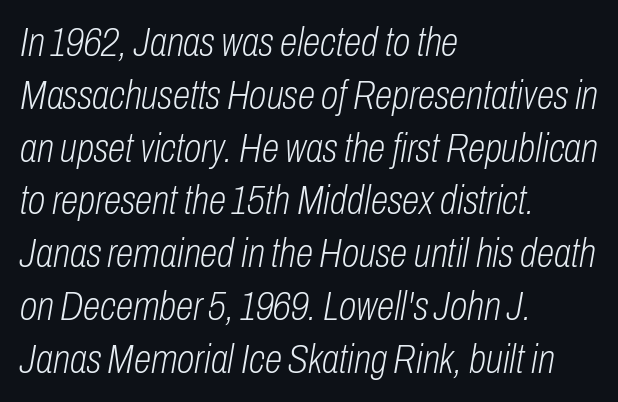
Does the copy run flush right? No — it runs flush left. Compared with a typical body face, this is equally light or lighter still. This is oblique type, the kind used for emphasis or titles. Do the characters align in a grid? No, the font is proportional. The space between consecutive lines is moderate. Letters rest on an invisible, unmarked baseline.
